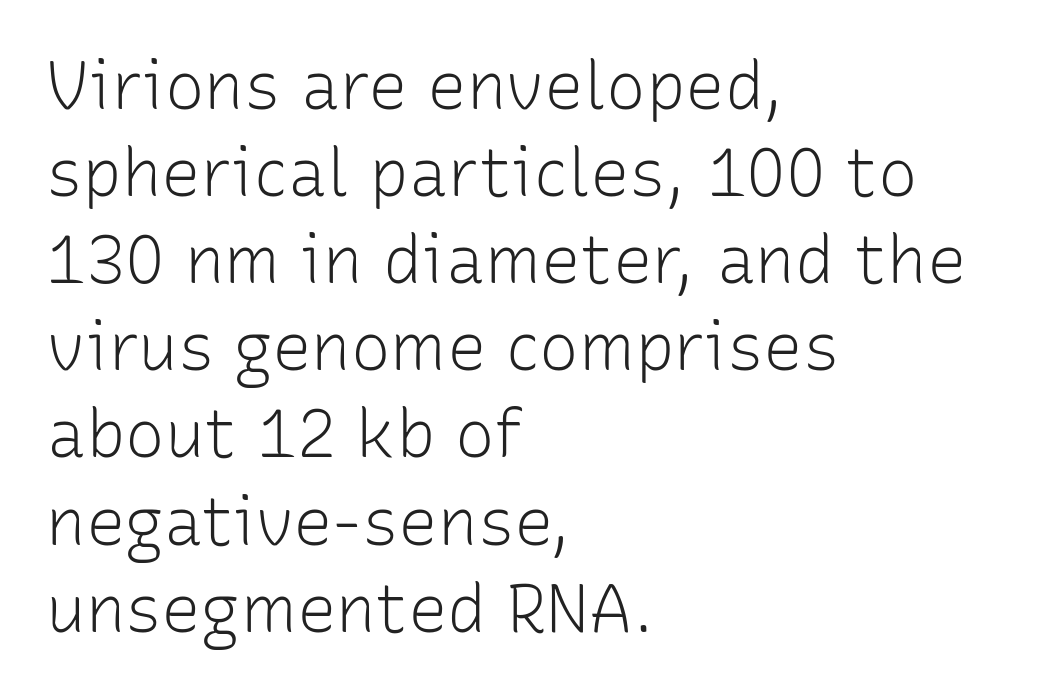
Q: Is the text bold? A: No.
Q: Is the text italic (slanted)? A: No, it is upright.
Q: Is the typeface a serif or a sans-serif typeface? A: Sans-serif.
Q: Is the text underlined? A: No.
Q: How is the paragraph aligned? A: Left-aligned.
Q: Is the spacing between letters normal or unusually wide? A: Normal.
Q: Is the spacing between lines tight, normal or loose? A: Normal.
Q: Width (condensed, normal, or wide)? A: Normal.
Q: Stroke contrast? A: Low.
Q: x-height? A: Medium.
Q: Monospaced? A: No.
